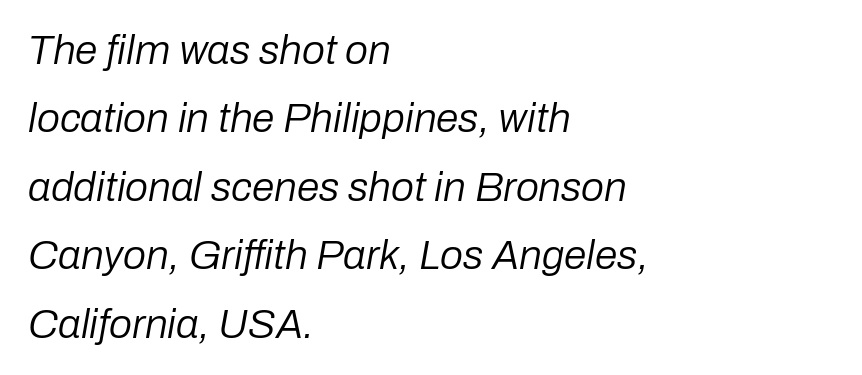
{"italic": "yes", "lean": "right", "slant_degrees": 10, "bold": "no", "weight": "regular", "width": "normal", "stroke_contrast": "low", "x_height": "medium", "monospaced": "no", "underline": "no", "align": "left", "line_spacing": "normal", "line_spacing_ratio": 1.67, "letter_spacing": "normal", "letter_spacing_em": 0.0, "glyph_px": 41}
